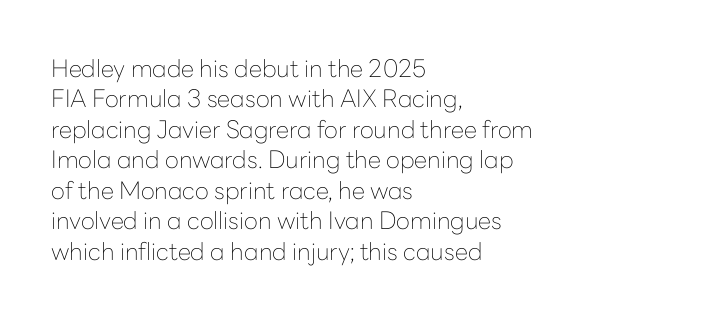
The type sits square on the baseline with zero lean. Only glyphs here, with clear space below each row. This sample is left-justified, so line endings fall wherever the words run out. Nothing unusual about the tracking: characters are spaced as the font intends. No extra ink here — the face is not bold.
